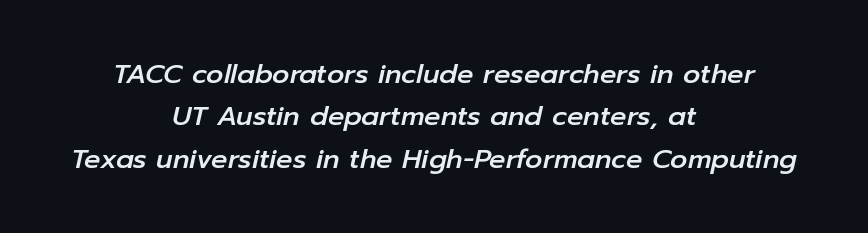
Q: Is the text italic (slanted)? A: Yes, it leans right by about 12 degrees.
Q: Is the text underlined? A: No.
Q: How is the paragraph aligned? A: Centered.
Q: Is the spacing between letters normal or unusually wide? A: Normal.
Q: Is the spacing between lines tight, normal or loose? A: Normal.
